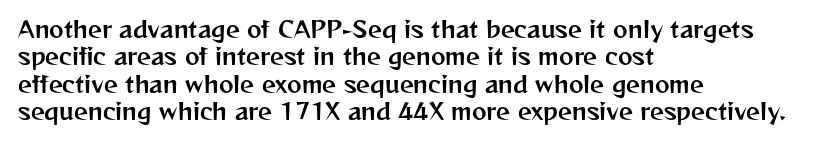
{"italic": "no", "underline": "no", "align": "left", "line_spacing": "normal", "line_spacing_ratio": 1.25, "letter_spacing": "normal", "letter_spacing_em": 0.0, "glyph_px": 22}
